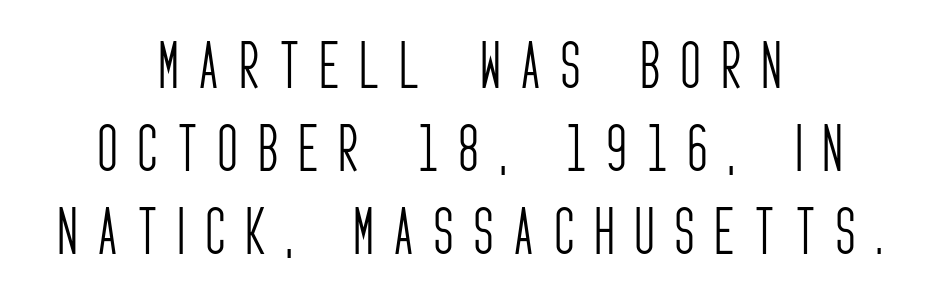
A sans-serif font was chosen for this passage. Every row of glyphs is offset so its center matches the block's center. Stems here are at most as thick as an everyday book face. In terms of leading, this rendering sits right in the middle. These lines are rendered in a variable-pitch font. Observe the wide spacing: letters keep a clear distance from each other.
